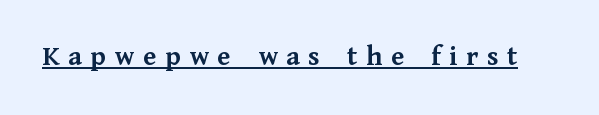
I'd describe the lettering as bold — thick and assertive. The specimen reads as upright at a glance. Is the letter spacing exaggerated? Yes — the characters are pushed far apart. Yep, those are serifs on the letters. Proportional: the letters do not fall into vertical columns.
